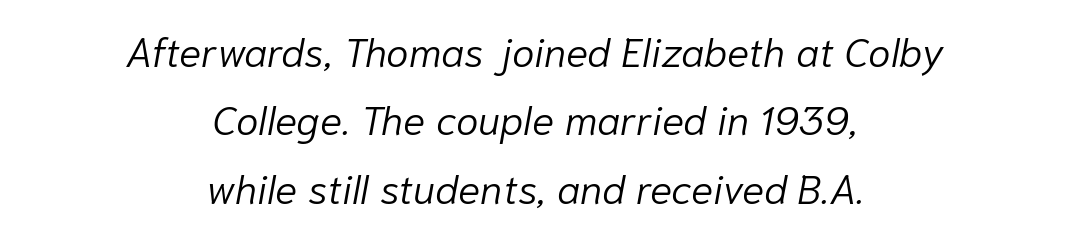
Q: Is the text bold? A: No.
Q: Is the text italic (slanted)? A: Yes, it leans right by about 10 degrees.
Q: Is the text underlined? A: No.
Q: How is the paragraph aligned? A: Centered.
Q: Is the spacing between letters normal or unusually wide? A: Normal.
Q: Is the spacing between lines tight, normal or loose? A: Normal.
Q: Width (condensed, normal, or wide)? A: Normal.
Q: Stroke contrast? A: Low.
Q: x-height? A: Medium.
Q: Monospaced? A: No.
